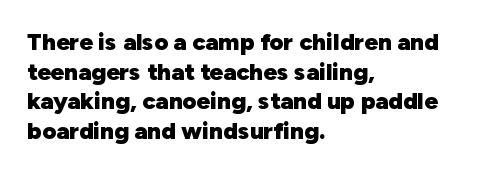
{"italic": "no", "bold": "yes", "underline": "no", "align": "left", "line_spacing_ratio": 1.23, "letter_spacing": "normal", "letter_spacing_em": 0.0, "glyph_px": 24}
